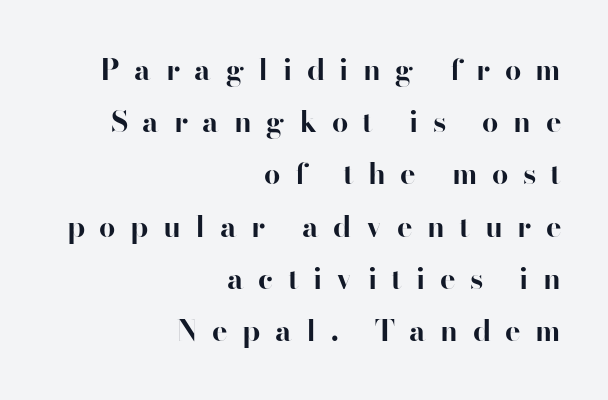
{"serif": "no", "italic": "no", "bold": "yes", "weight": "bold", "width": "normal", "stroke_contrast": "high", "x_height": "small", "monospaced": "no", "underline": "no", "align": "right", "line_spacing_ratio": 1.8, "letter_spacing": "wide", "letter_spacing_em": 0.5, "glyph_px": 29}
